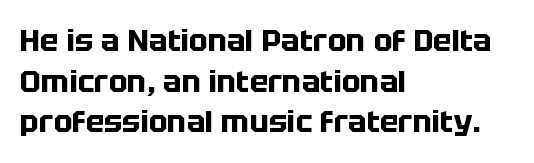
Type without underlining. The axis of the letterforms is exactly vertical. These lines are composed in type without serifs. The paragraph has a hard left edge and a soft right edge. The designer left line spacing at the default.
